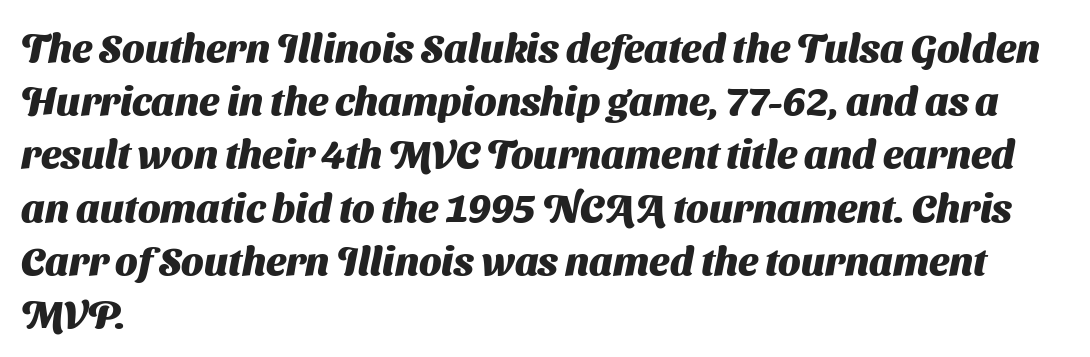
{"serif": "no", "bold": "yes", "weight": "heavy", "width": "normal", "stroke_contrast": "medium", "x_height": "medium", "monospaced": "no", "underline": "no", "align": "left", "line_spacing": "normal", "line_spacing_ratio": 1.33, "letter_spacing": "normal", "letter_spacing_em": 0.0, "glyph_px": 40}
